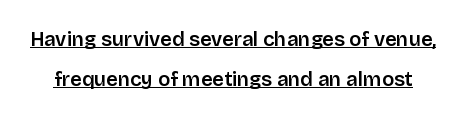
Q: Is the text bold? A: Semi-bold.
Q: Is the text italic (slanted)? A: No, it is upright.
Q: Is the text underlined? A: Yes.
Q: Is the spacing between letters normal or unusually wide? A: Normal.
Q: Is the spacing between lines tight, normal or loose? A: Loose.
